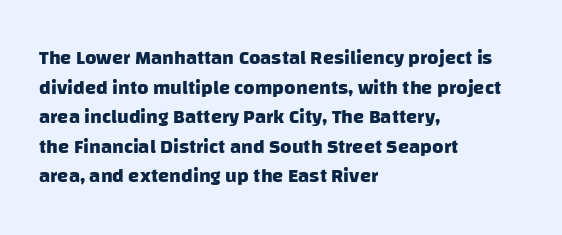
Q: Is the text bold? A: Yes.
Q: Is the text underlined? A: No.
Q: How is the paragraph aligned? A: Left-aligned.
Q: Is the spacing between letters normal or unusually wide? A: Normal.
Q: Is the spacing between lines tight, normal or loose? A: Normal.
